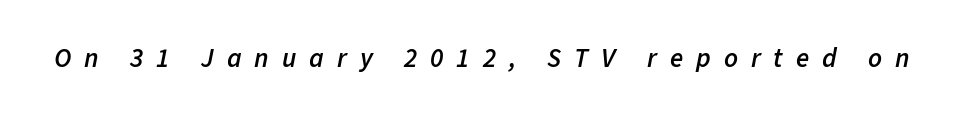
The image shows 27 px text type, italic (leaning right); set unusually wide letter spacing (+0.48 em), not underlined.
